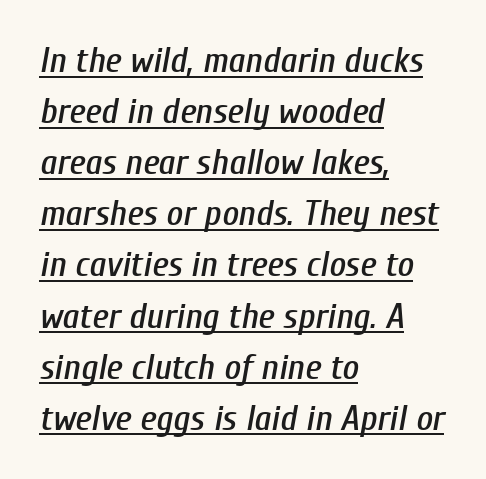
{"italic": "yes", "lean": "right", "slant_degrees": 10, "width": "condensed", "stroke_contrast": "low", "x_height": "medium", "monospaced": "no", "underline": "yes", "align": "left", "line_spacing": "normal", "line_spacing_ratio": 1.42, "letter_spacing": "normal", "letter_spacing_em": 0.0, "glyph_px": 36}
